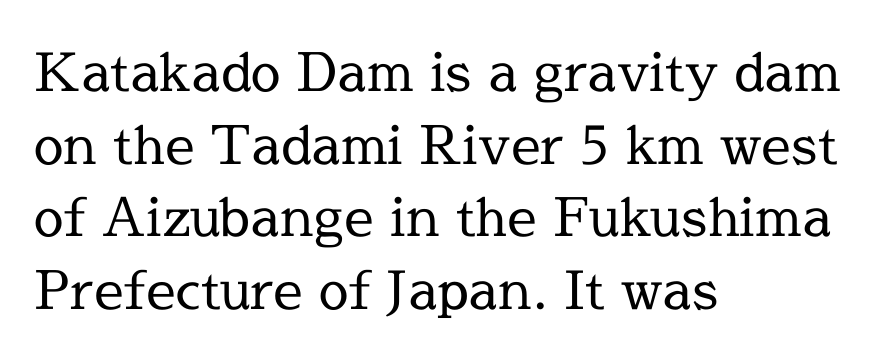
Q: Is the text bold? A: No.
Q: Is the text italic (slanted)? A: No, it is upright.
Q: Is the typeface a serif or a sans-serif typeface? A: Serif.
Q: Is the text underlined? A: No.
Q: How is the paragraph aligned? A: Left-aligned.
Q: Is the spacing between letters normal or unusually wide? A: Normal.
Q: Is the spacing between lines tight, normal or loose? A: Normal.
Q: Width (condensed, normal, or wide)? A: Normal.
Q: x-height? A: Medium.
Q: Monospaced? A: No.
